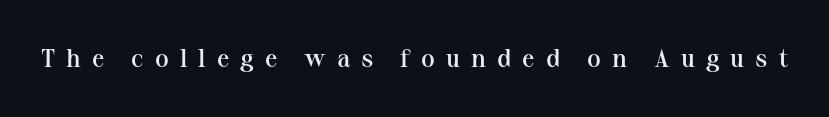
The strip under each line holds only bare page. Slightly chunky letters — semibold, I'd say, not full bold. Do the letters lean? They stand straight. How are the letters spaced? Widely, with obvious added tracking.
